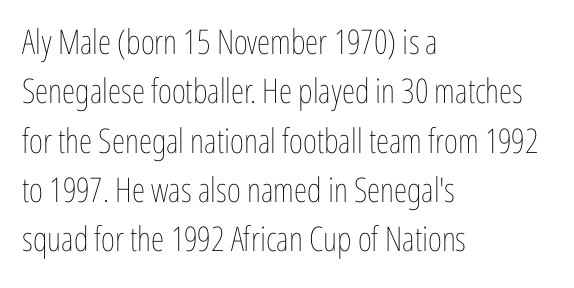
{"italic": "no", "bold": "no", "weight": "thin", "width": "condensed", "stroke_contrast": "low", "x_height": "medium", "monospaced": "no", "underline": "no", "align": "left", "line_spacing": "normal", "line_spacing_ratio": 1.45, "letter_spacing": "normal", "letter_spacing_em": 0.0, "glyph_px": 34}
